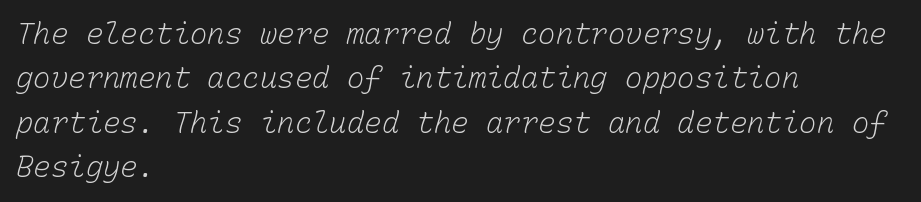
You could count columns in this text — the font is strictly monospaced. Summary of vertical rhythm: regular, with standard interline spacing. A typesetter would call this zero additional tracking. The setting favours the left margin, as ordinary paragraphs usually do. Beneath every word, the page is bare.
